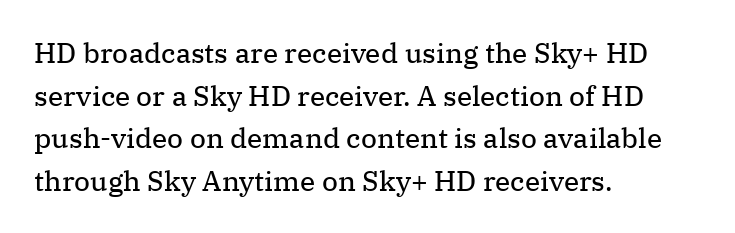
The image shows 28 px regular-weight serif type, upright; set left-aligned, normal line spacing (1.52x), normal letter spacing, not underlined; medium stroke contrast and a medium x-height.
